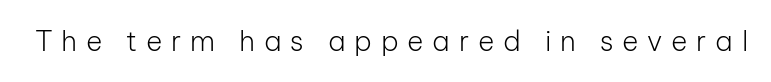
The image shows 28 px light sans-serif type, upright; set unusually wide letter spacing (+0.31 em), not underlined; low stroke contrast and a medium x-height.
